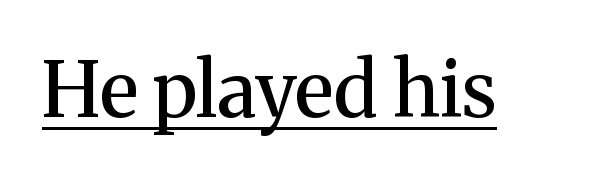
The image shows 76 px semibold serif type, upright; set normal letter spacing, underlined; medium stroke contrast and a medium x-height.
